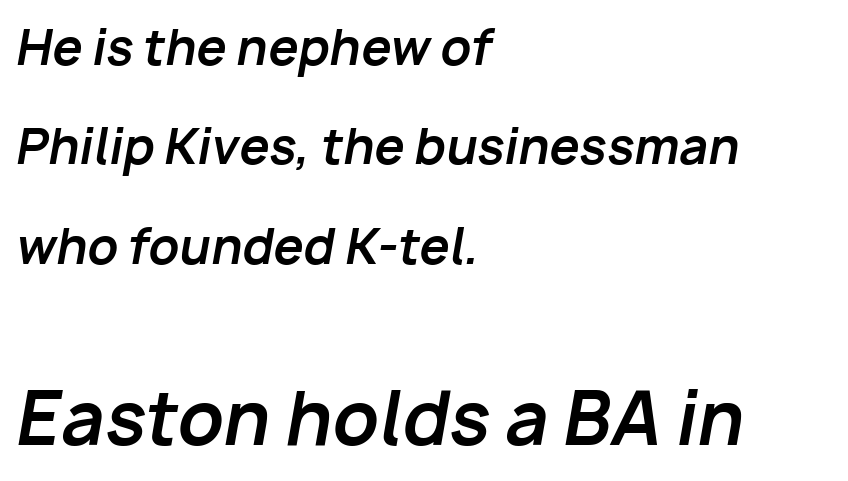
{"italic": "yes", "lean": "right", "slant_degrees": 10, "bold": "yes", "weight": "bold", "width": "normal", "stroke_contrast": "low", "x_height": "medium", "monospaced": "no", "underline": "no", "align": "left", "line_spacing": "loose", "line_spacing_ratio": 2.07, "letter_spacing": "normal", "letter_spacing_em": 0.0, "larger_block": "second", "size_ratio": 1.5, "glyph_px": 72}
